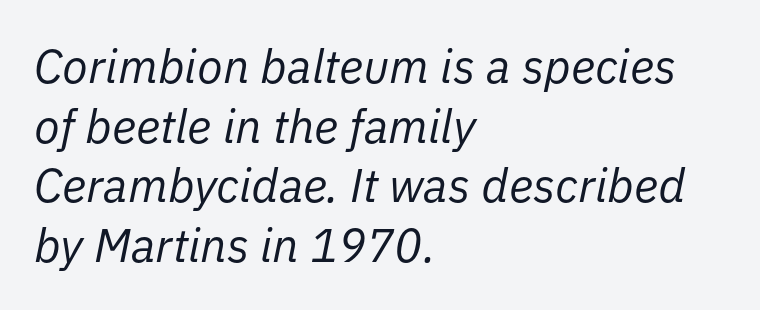
Q: Is the text bold? A: No.
Q: Is the text italic (slanted)? A: Yes, it leans right by about 11 degrees.
Q: Is the text underlined? A: No.
Q: How is the paragraph aligned? A: Left-aligned.
Q: Is the spacing between letters normal or unusually wide? A: Normal.
Q: Is the spacing between lines tight, normal or loose? A: Normal.
Q: Width (condensed, normal, or wide)? A: Normal.
Q: Stroke contrast? A: Low.
Q: x-height? A: Medium.
Q: Monospaced? A: No.
